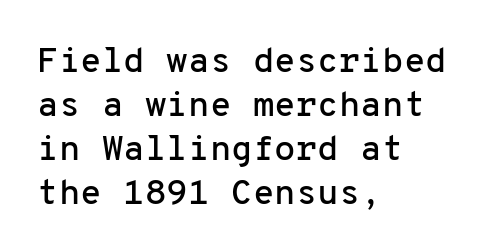
{"serif": "no", "italic": "no", "width": "normal", "stroke_contrast": "low", "x_height": "medium", "monospaced": "yes", "underline": "no", "align": "left", "line_spacing": "normal", "line_spacing_ratio": 1.26, "letter_spacing": "normal", "letter_spacing_em": 0.0, "glyph_px": 35}
